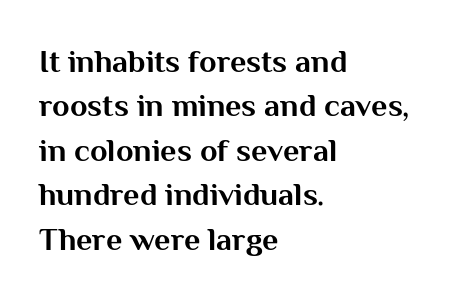
Q: Is the text bold? A: Yes.
Q: Is the text italic (slanted)? A: No, it is upright.
Q: Is the typeface a serif or a sans-serif typeface? A: Sans-serif.
Q: Is the text underlined? A: No.
Q: How is the paragraph aligned? A: Left-aligned.
Q: Is the spacing between letters normal or unusually wide? A: Normal.
Q: Is the spacing between lines tight, normal or loose? A: Normal.
Q: Width (condensed, normal, or wide)? A: Normal.
Q: Stroke contrast? A: Medium.
Q: x-height? A: Medium.
Q: Monospaced? A: No.
